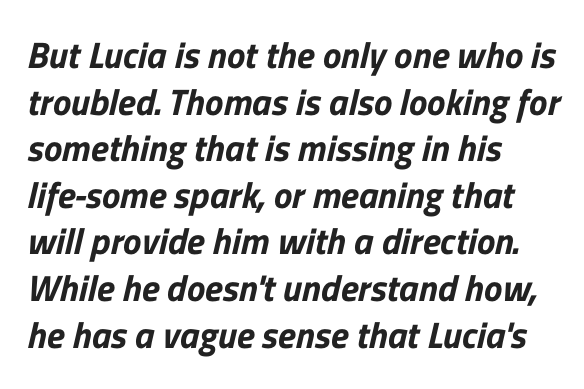
{"serif": "no", "width": "normal", "stroke_contrast": "low", "x_height": "medium", "monospaced": "no", "underline": "no", "align": "left", "line_spacing": "normal", "line_spacing_ratio": 1.26, "letter_spacing": "normal", "letter_spacing_em": 0.0, "glyph_px": 37}
